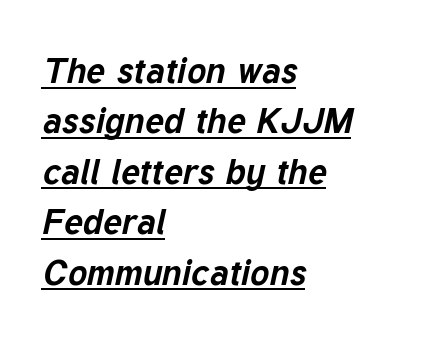
{"italic": "yes", "lean": "right", "slant_degrees": 12, "bold": "yes", "weight": "bold", "width": "normal", "stroke_contrast": "low", "x_height": "medium", "monospaced": "no", "underline": "yes", "align": "left", "line_spacing": "normal", "line_spacing_ratio": 1.4, "letter_spacing": "normal", "letter_spacing_em": 0.0, "glyph_px": 36}
